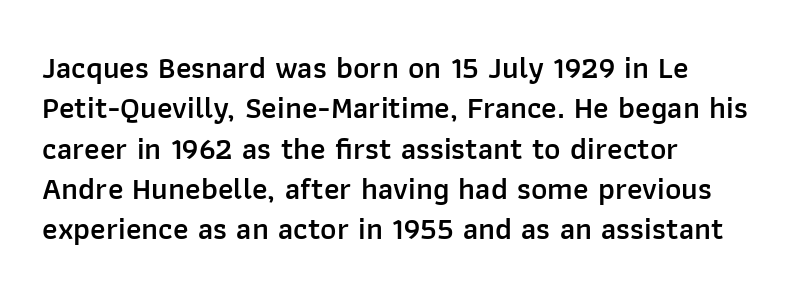
Regarding leading, the lines here are spaced in the standard way. The zone under the glyphs is completely vacant. This sample uses plain, unmodified letter spacing. The passage shown is typeset with a sans-serif family. Notice how the passage keeps a crisp vertical edge on the left only.
